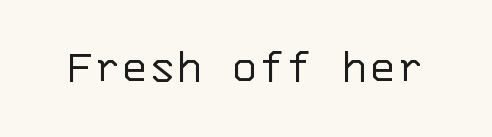
The image shows 51 px light sans-serif type, upright, monospaced; set normal letter spacing, not underlined; low stroke contrast and a large x-height.
